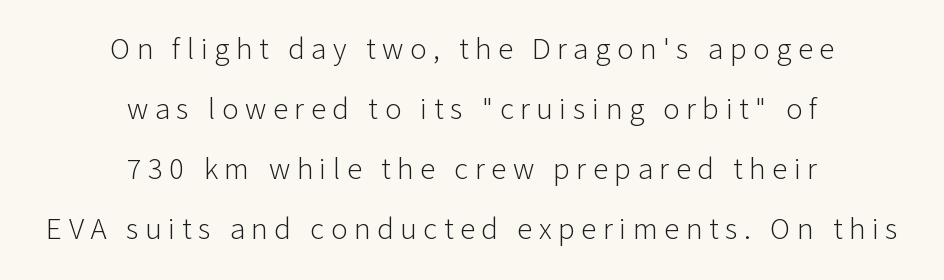
One glance says open: line gaps are wider than usual. Descenders hang freely into open space. Character widths vary here, with narrow letters taking less room than wide ones. Posture: upright roman. The rendering shows plain stroke endings on the letterforms — a sans-serif design.
